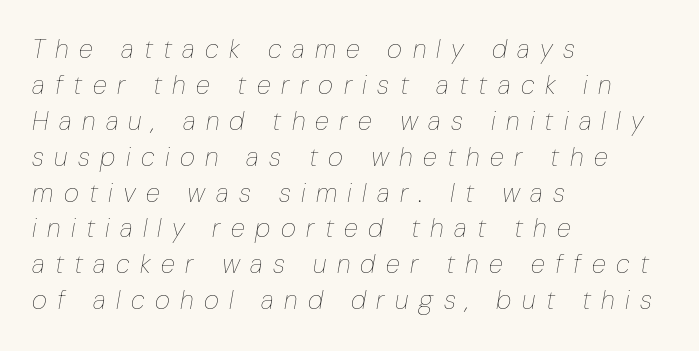
Weight: in the light-to-regular range. This rendering widens character spacing well past its baseline value. Compared with typical paragraphs, the rows here are spaced about the same. Honestly, there is no underline to notice here at all. These lines stack with their left ends in a neat column.
